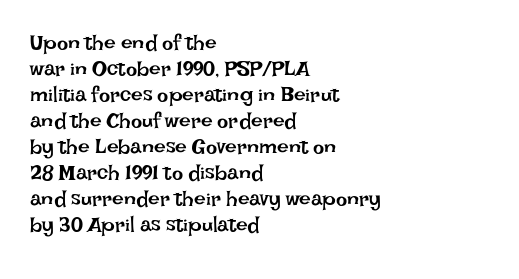
The typography opts for an upright posture over an oblique one. Unmarked baselines from the first word to the last. Students, note that the glyphs here touch the page at normal intervals. Which margin do the lines hug? The left one — the right edge is uneven. The typesetting does not lean heavy: it is not bold.
